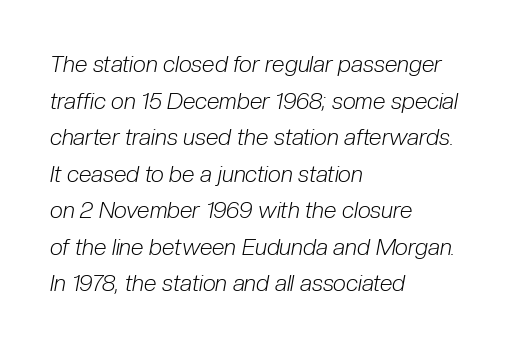
Q: Is the text bold? A: No.
Q: Is the text italic (slanted)? A: Yes, it leans right by about 10 degrees.
Q: Is the text underlined? A: No.
Q: How is the paragraph aligned? A: Left-aligned.
Q: Is the spacing between letters normal or unusually wide? A: Normal.
Q: Is the spacing between lines tight, normal or loose? A: Normal.
